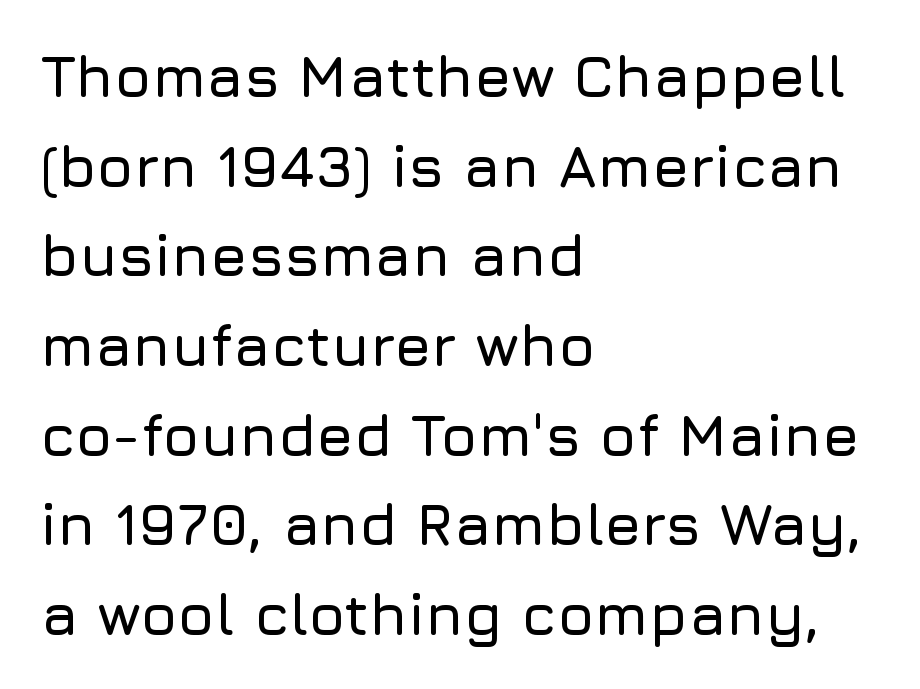
The image shows 59 px sans-serif type, upright; set left-aligned, normal line spacing (1.52x), normal letter spacing, not underlined; low stroke contrast and a medium x-height.
